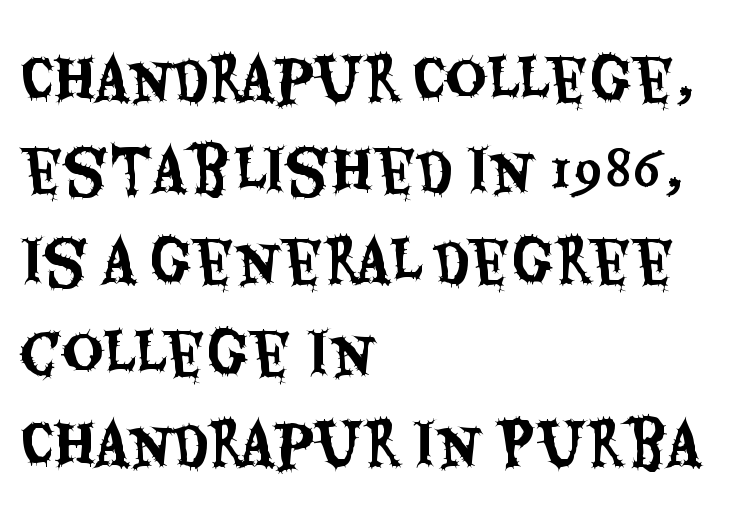
Q: Is the text italic (slanted)? A: No, it is upright.
Q: Is the typeface a serif or a sans-serif typeface? A: Sans-serif.
Q: Is the text underlined? A: No.
Q: How is the paragraph aligned? A: Left-aligned.
Q: Is the spacing between letters normal or unusually wide? A: Normal.
Q: Is the spacing between lines tight, normal or loose? A: Normal.
Q: Width (condensed, normal, or wide)? A: Condensed.
Q: Stroke contrast? A: Medium.
Q: x-height? A: Large.
Q: Monospaced? A: No.
